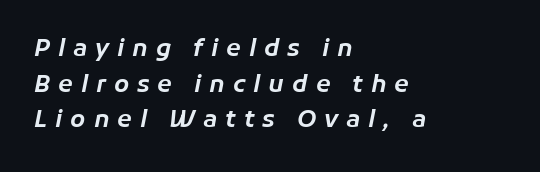
Q: Is the text italic (slanted)? A: Yes, it leans right by about 11 degrees.
Q: Is the text underlined? A: No.
Q: How is the paragraph aligned? A: Left-aligned.
Q: Is the spacing between letters normal or unusually wide? A: Unusually wide.
Q: Is the spacing between lines tight, normal or loose? A: Normal.
